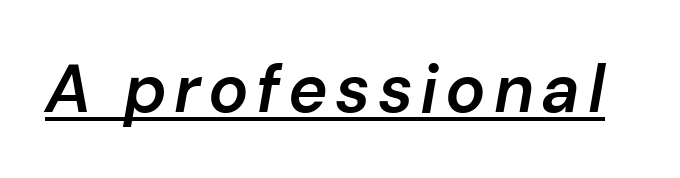
Slanted lettering throughout. Moderately thickened strokes mark this as semibold type. Underlining? Definitely there. You could not count columns in this text — the font is proportionally spaced.
